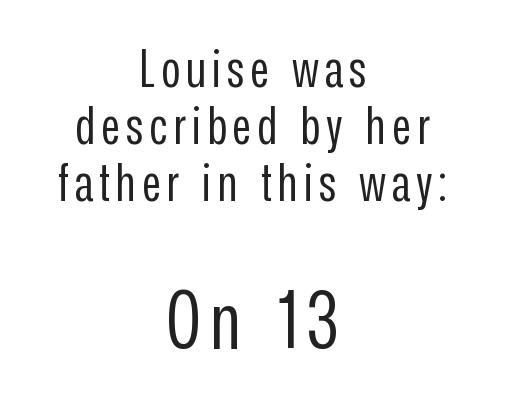
Is there much room between lines? No — they nearly touch. Descenders are the only things crossing below the line. Examine the stroke ends and you'll find no serifs. Stem width sits at or under what a default text font uses.
